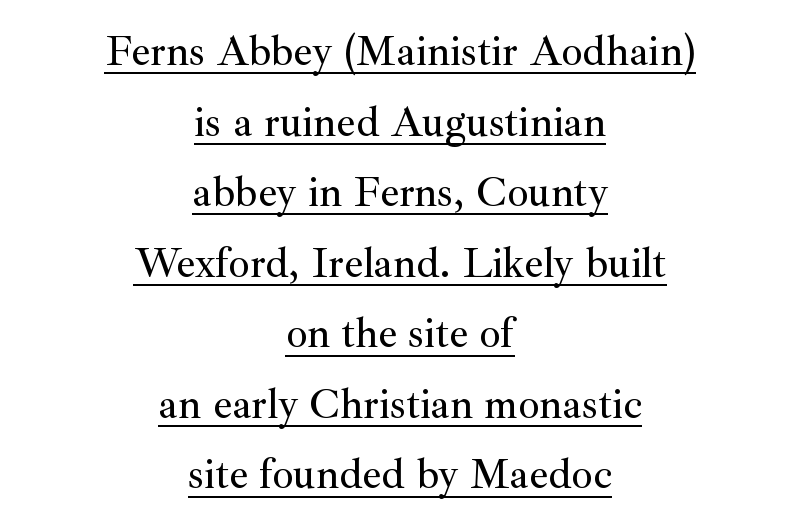
The image shows 42 px serif type, upright; set centered, normal line spacing (1.68x), normal letter spacing, underlined; medium stroke contrast and a small x-height.
